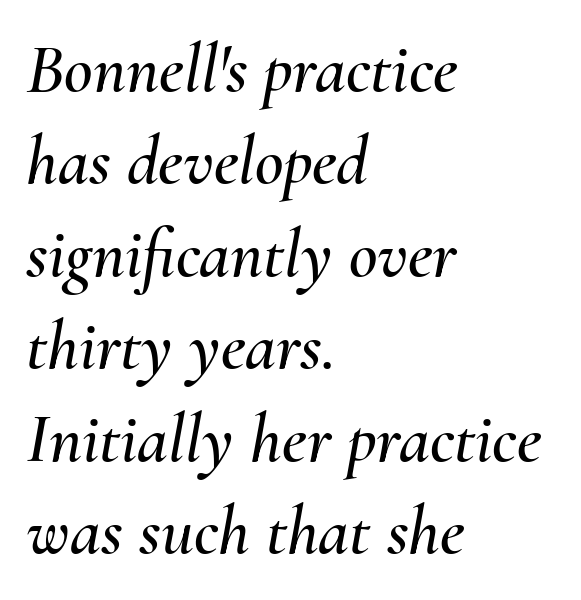
The image shows 70 px text type, italic (leaning right); set left-aligned, normal line spacing (1.32x), normal letter spacing, not underlined; medium stroke contrast and a small x-height.
